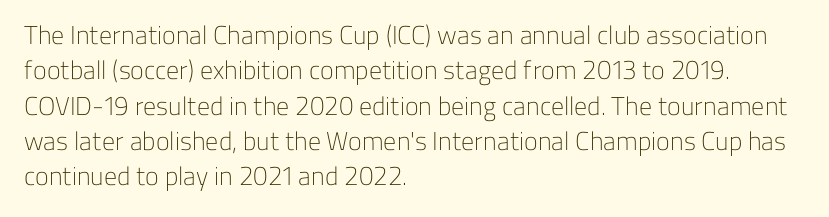
Q: Is the text bold? A: No.
Q: Is the text italic (slanted)? A: No, it is upright.
Q: Is the text underlined? A: No.
Q: How is the paragraph aligned? A: Left-aligned.
Q: Is the spacing between letters normal or unusually wide? A: Normal.
Q: Is the spacing between lines tight, normal or loose? A: Normal.
